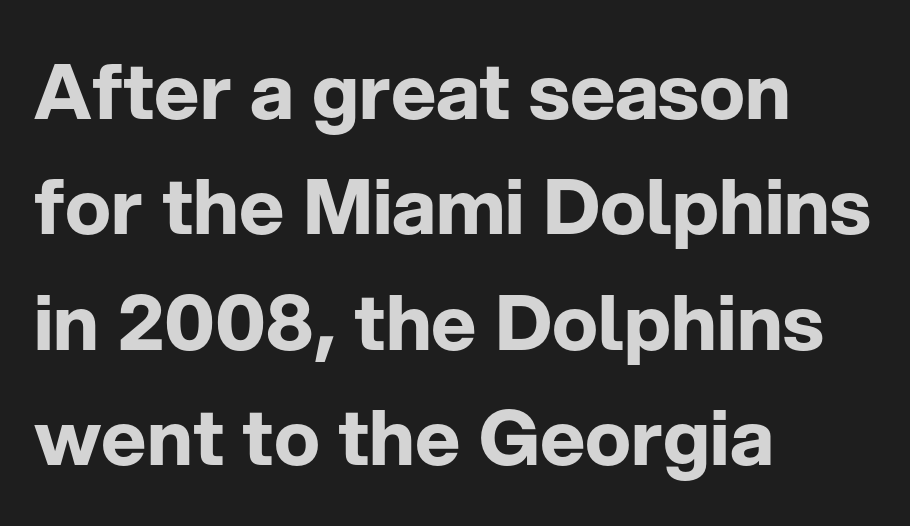
The zone under the glyphs is completely vacant. Every character sits straight up, as roman type does. Looks like regular typesetting: each glyph gets only the width it needs. The text block is weighted toward the left margin, trailing off unevenly rightward. Reading down the column, the eye jumps a familiar distance to each next line. Regarding serifs, this sample does without them.
